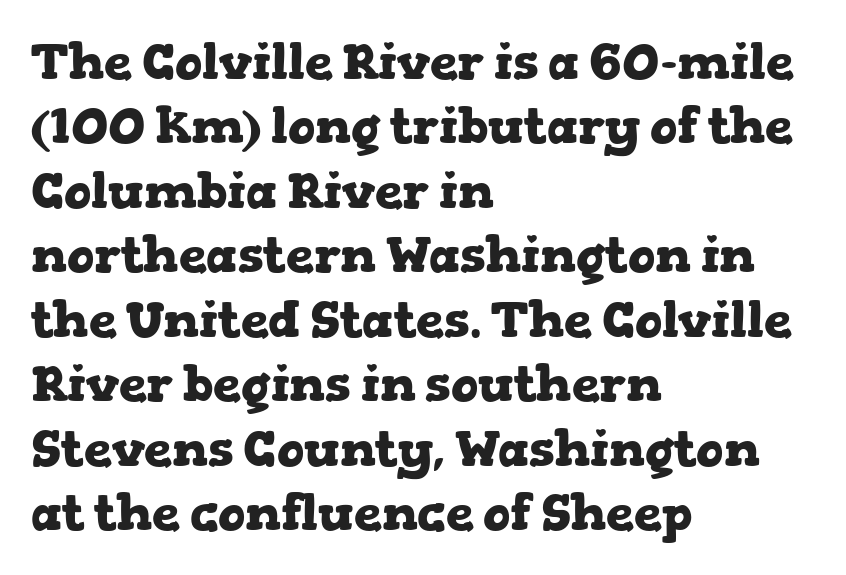
The image shows 50 px heavy, wide serif type, upright; set left-aligned, normal line spacing (1.29x), normal letter spacing, not underlined; low stroke contrast and a medium x-height.
